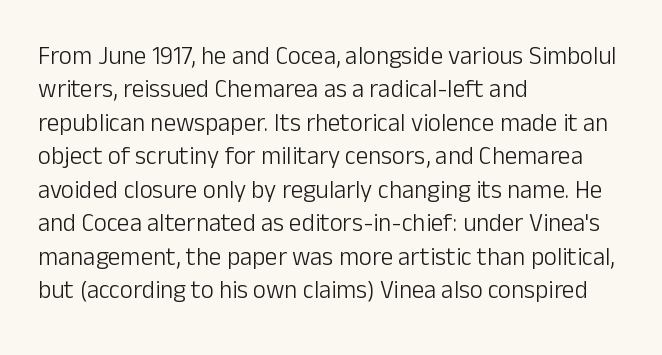
The image shows 25 px text type, upright; set left-aligned, normal line spacing (1.34x), normal letter spacing, not underlined.
